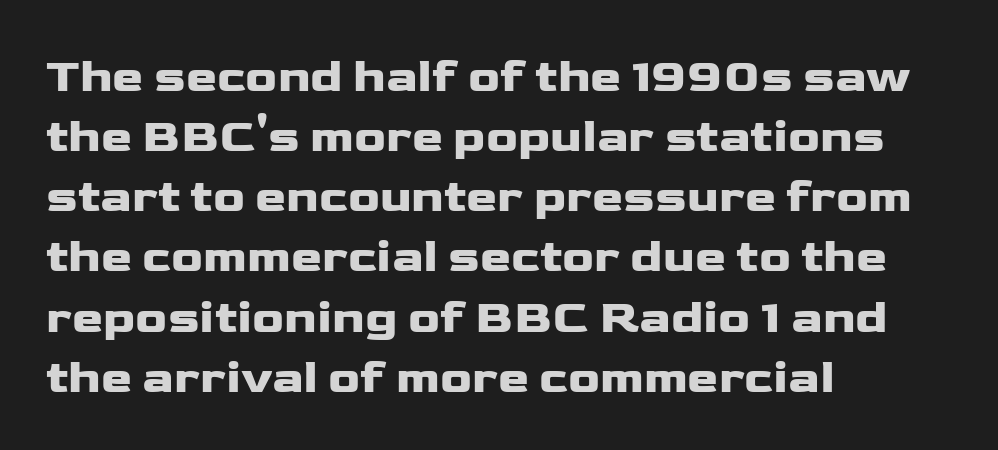
The image shows 47 px wide sans-serif type, upright; set left-aligned, normal line spacing (1.28x), normal letter spacing, not underlined; low stroke contrast and a medium x-height.
